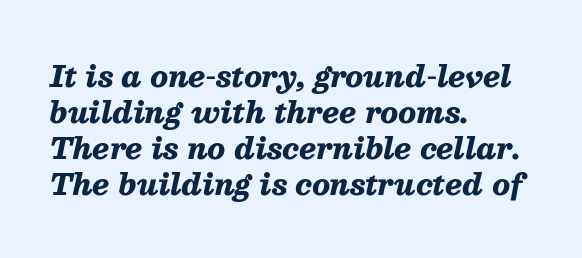
The image shows 29 px heavy type, italic (leaning right); set left-aligned, line spacing 1.24x, normal letter spacing, not underlined; medium stroke contrast and a medium x-height.
